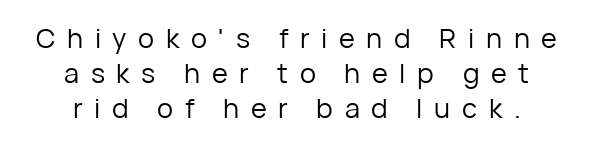
This block has exactly the height ordinary leading produces. The typesetting does not lean heavy: it is not bold. Bare-footed words on every line. These lines have a slow, spaced-out rhythm from letter to letter. Neither beginnings nor endings align; midpoints do. Posture: upright roman.
